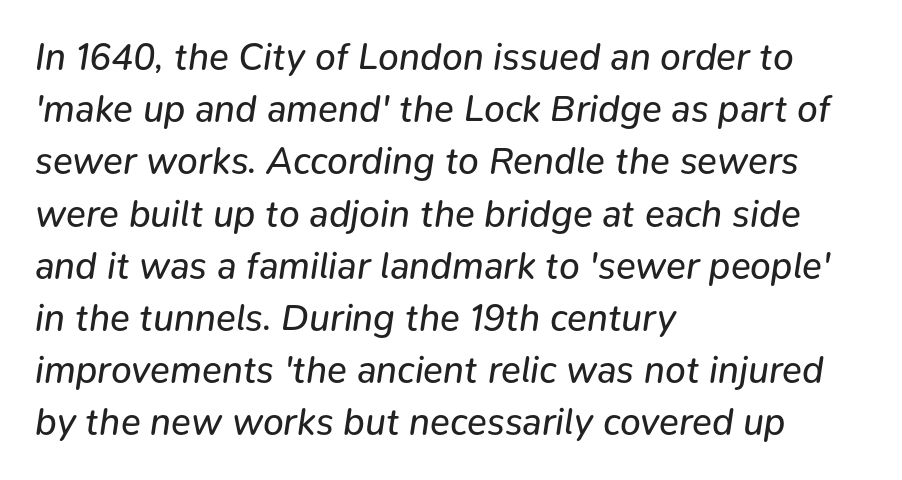
Q: Is the text bold? A: No.
Q: Is the text italic (slanted)? A: Yes, it leans right by about 9 degrees.
Q: Is the text underlined? A: No.
Q: How is the paragraph aligned? A: Left-aligned.
Q: Is the spacing between letters normal or unusually wide? A: Normal.
Q: Is the spacing between lines tight, normal or loose? A: Normal.
Q: Width (condensed, normal, or wide)? A: Normal.
Q: Stroke contrast? A: Low.
Q: x-height? A: Medium.
Q: Monospaced? A: No.
